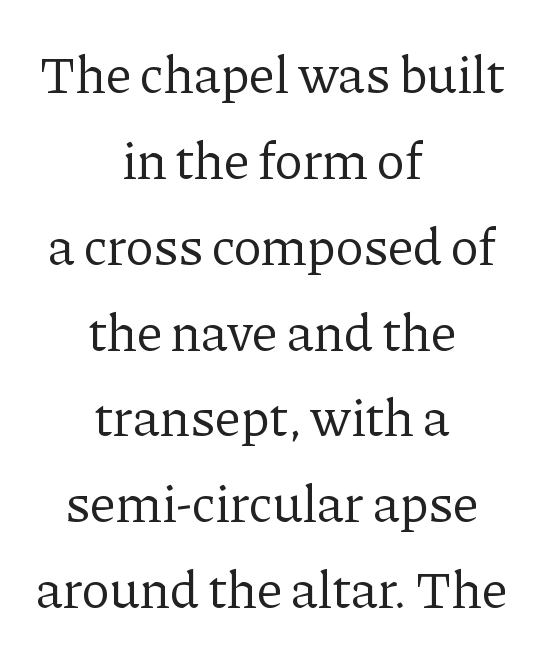
{"serif": "yes", "italic": "no", "bold": "no", "weight": "regular", "width": "normal", "stroke_contrast": "low", "x_height": "medium", "monospaced": "no", "underline": "no", "align": "center", "line_spacing": "normal", "line_spacing_ratio": 1.62, "letter_spacing": "normal", "letter_spacing_em": 0.0, "glyph_px": 53}
